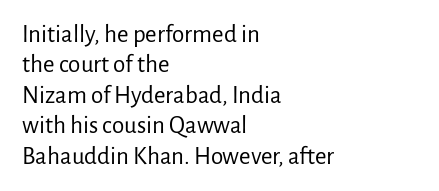
{"italic": "no", "bold": "no", "underline": "no", "align": "left", "line_spacing_ratio": 1.22, "letter_spacing": "normal", "letter_spacing_em": 0.0, "glyph_px": 25}
